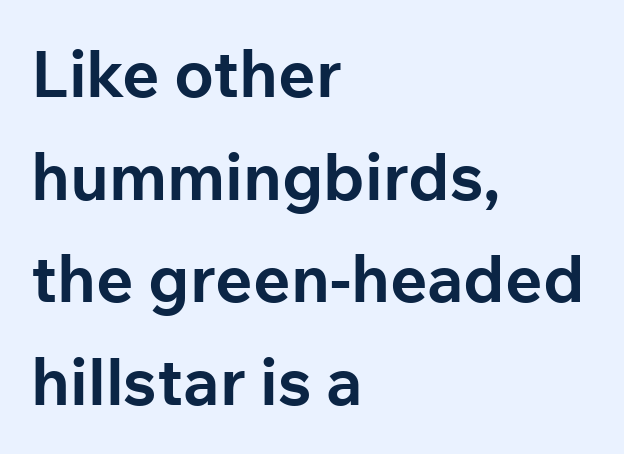
Q: Is the text bold? A: Yes.
Q: Is the text italic (slanted)? A: No, it is upright.
Q: Is the typeface a serif or a sans-serif typeface? A: Sans-serif.
Q: Is the text underlined? A: No.
Q: How is the paragraph aligned? A: Left-aligned.
Q: Is the spacing between letters normal or unusually wide? A: Normal.
Q: Is the spacing between lines tight, normal or loose? A: Normal.
Q: Width (condensed, normal, or wide)? A: Normal.
Q: Stroke contrast? A: Low.
Q: x-height? A: Medium.
Q: Monospaced? A: No.
